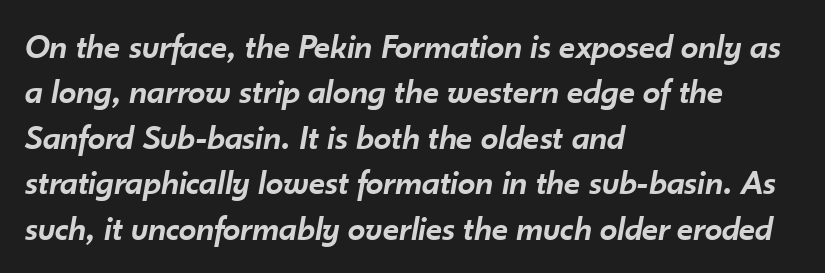
Q: Is the text bold? A: Semi-bold.
Q: Is the text italic (slanted)? A: Yes, it leans right by about 10 degrees.
Q: Is the text underlined? A: No.
Q: How is the paragraph aligned? A: Left-aligned.
Q: Is the spacing between letters normal or unusually wide? A: Normal.
Q: Is the spacing between lines tight, normal or loose? A: Normal.
Q: Width (condensed, normal, or wide)? A: Normal.
Q: Stroke contrast? A: Low.
Q: x-height? A: Small.
Q: Monospaced? A: No.
